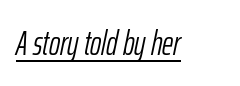
The lettering tilts uniformly, giving the passage an italic look. Ink coverage per letter is moderate at most. Nothing unusual about the tracking: characters are spaced as the font intends. Is this a fixed-width face? No — the glyphs have proportional, varying widths.
